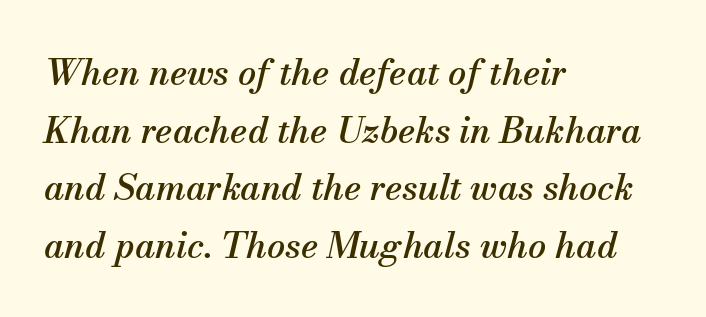
The image shows 36 px serif type, italic (leaning right); set left-aligned, normal line spacing (1.6x), normal letter spacing, not underlined; medium stroke contrast and a small x-height.
